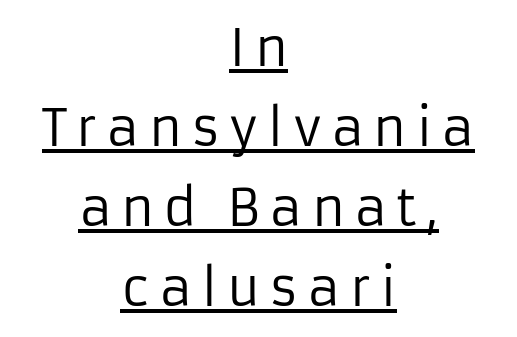
Has an underline been added? It has. Note: no serifs on the glyphs. The line-height multiplier appears to be the usual default. Posture: upright roman. Horizontally, the lines are justified to the midpoint only. The strokes are not fattened; the text isn't bold.
